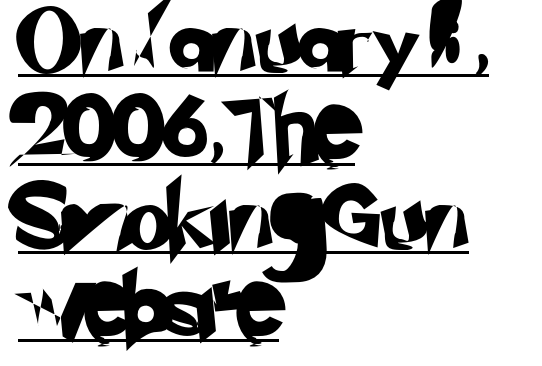
The image shows 64 px sans-serif type; set left-aligned, normal line spacing (1.38x), normal letter spacing, underlined; low stroke contrast and a small x-height.
